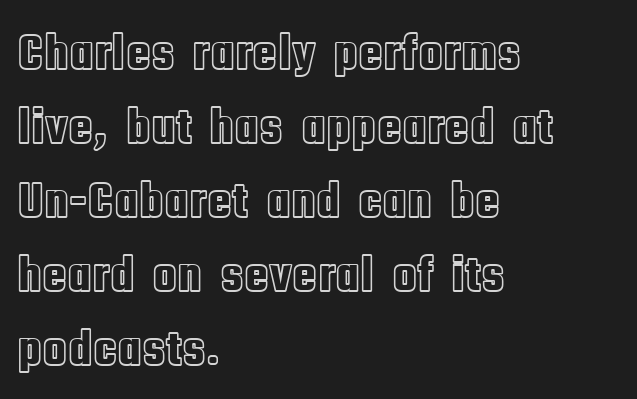
The lettering stays uniformly vertical, giving the passage a roman look. Descenders are the only things crossing below the line. The rendering uses natural spacing where letterforms have individual widths. This block has exactly the height ordinary leading produces. Glyph-to-glyph distance matches everyday printed text. The ragged edge is on the right, which tells us the setting is flush left.
